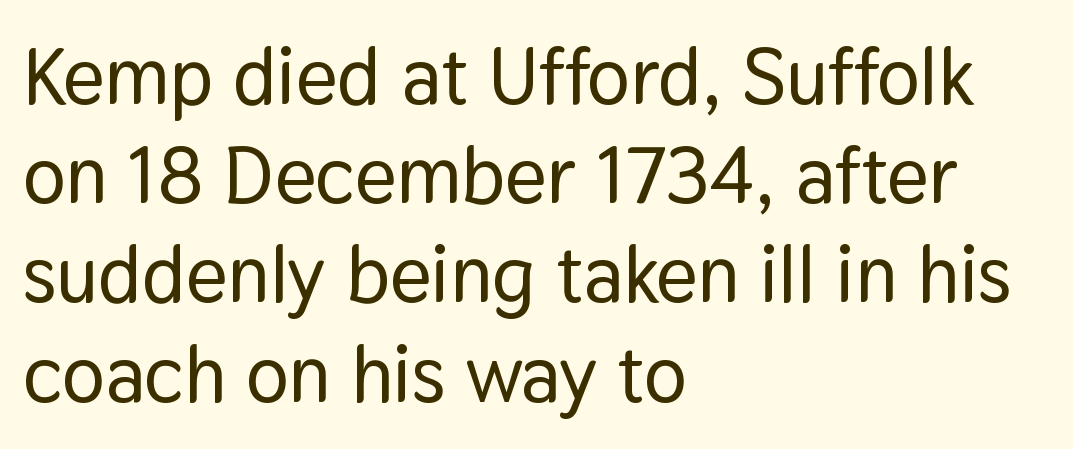
Each line starts at the same left margin while the right side varies. Look at the tracking — it's just the regular setting, nothing added. It's the straight-up-and-down kind of type. Note the varied advance widths — an 'i' is clearly narrower than an 'm'.
